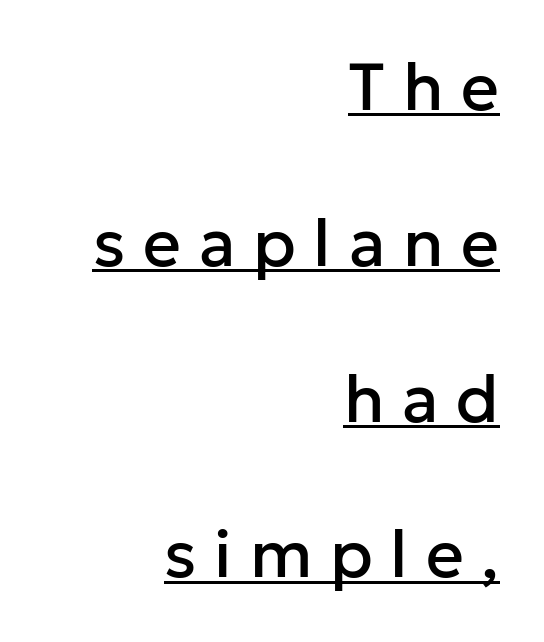
Serif or sans? Sans — the stroke terminals are bare. In designer terms, the underline attribute is active on this setting. The typesetter chose a ragged-left arrangement here. You could only call the tracking loose — the letters float apart. Leading is clearly above the norm, producing a sparse column. Nope, not italic — everything's standing straight.
